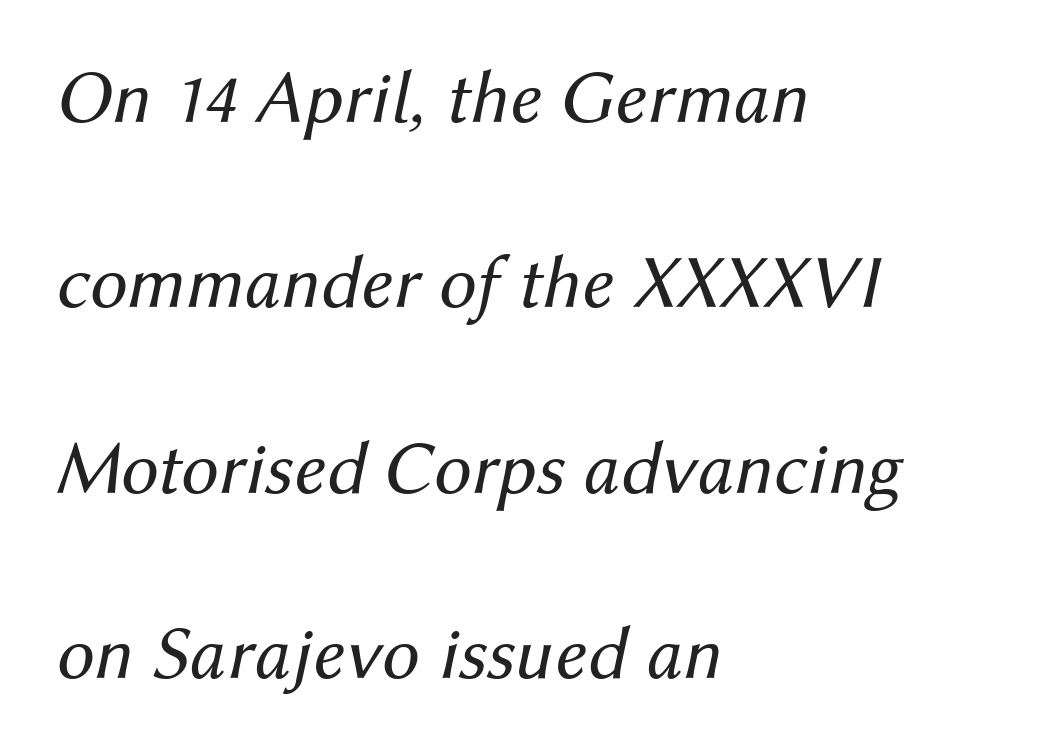
The image shows 76 px regular-weight type, italic (leaning right); set left-aligned, loose line spacing (2.44x), normal letter spacing, not underlined; medium stroke contrast and a medium x-height.
